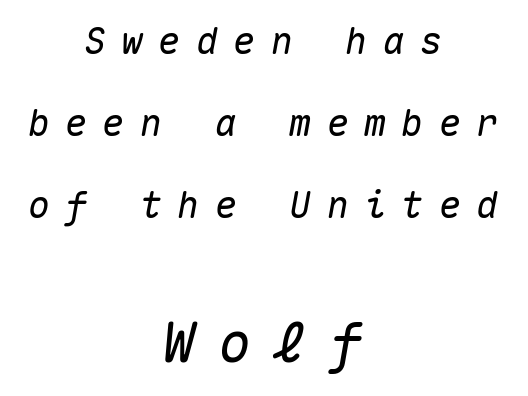
The image shows 55 px text type, italic (leaning right), monospaced; set centered, loose line spacing (2.21x), unusually wide letter spacing (+0.41 em), not underlined; the second (bottom) block is 1.49x larger; medium stroke contrast and a medium x-height.
